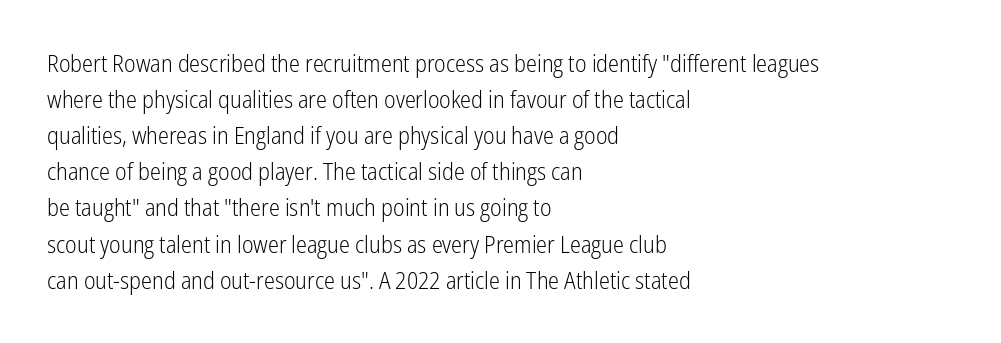
Nothing unusual about the tracking: characters are spaced as the font intends. The typesetter chose a ragged-right arrangement here. Vertical strokes here are truly vertical. In terms of leading, this rendering sits right in the middle.
